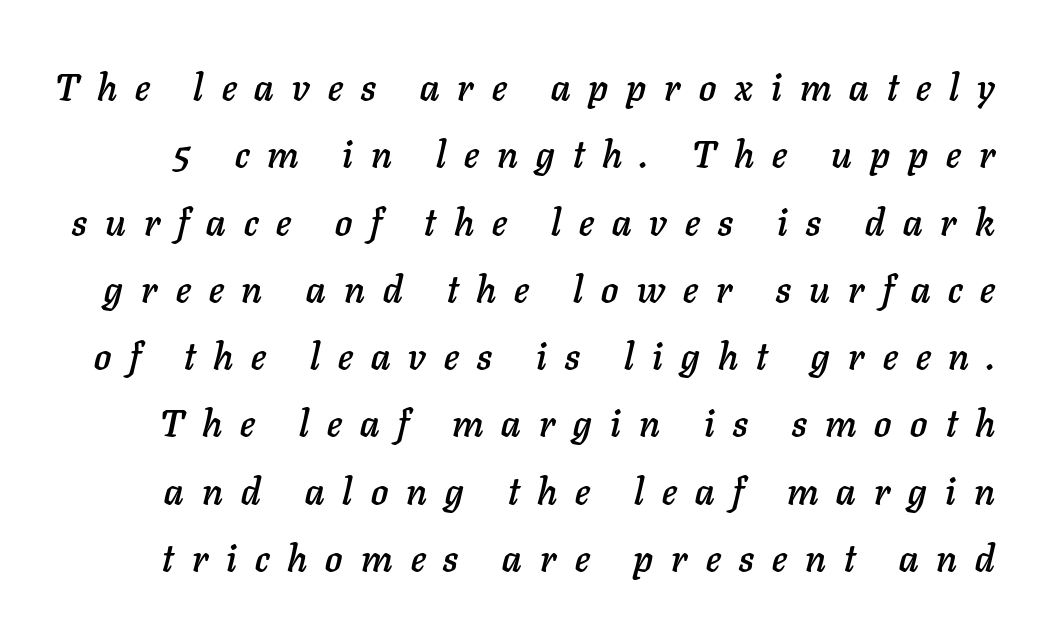
Q: Is the text italic (slanted)? A: Yes, it leans right by about 11 degrees.
Q: Is the text underlined? A: No.
Q: Is the spacing between letters normal or unusually wide? A: Unusually wide.
Q: Width (condensed, normal, or wide)? A: Normal.
Q: Stroke contrast? A: Low.
Q: x-height? A: Medium.
Q: Monospaced? A: No.
